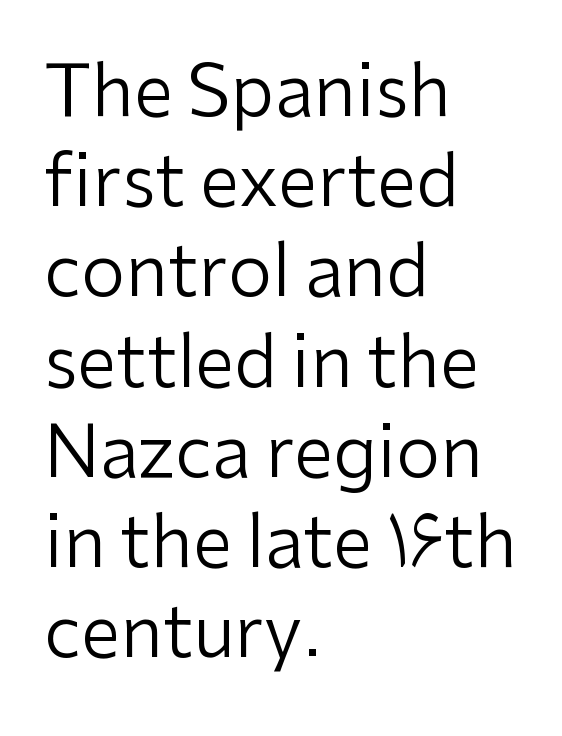
The image shows 71 px regular-weight sans-serif type, upright; set left-aligned, normal line spacing (1.27x), normal letter spacing, not underlined; low stroke contrast and a medium x-height.
